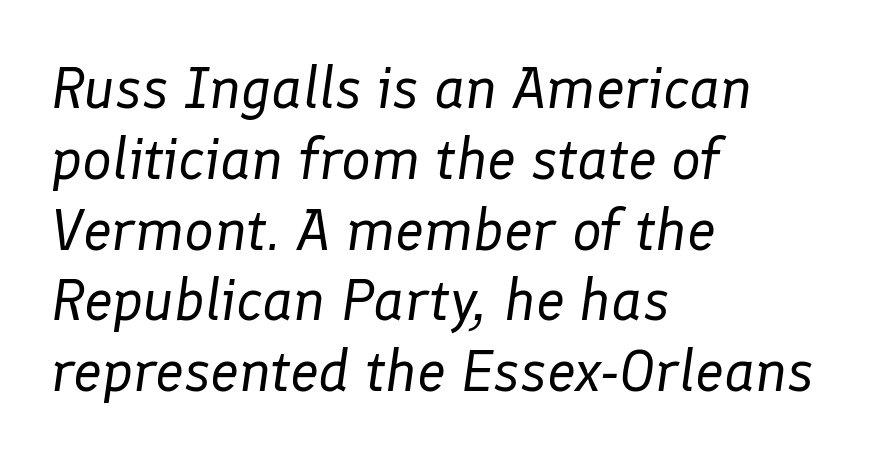
Q: Is the text bold? A: No.
Q: Is the text italic (slanted)? A: Yes, it leans right by about 8 degrees.
Q: Is the text underlined? A: No.
Q: How is the paragraph aligned? A: Left-aligned.
Q: Is the spacing between letters normal or unusually wide? A: Normal.
Q: Width (condensed, normal, or wide)? A: Normal.
Q: Stroke contrast? A: Low.
Q: x-height? A: Medium.
Q: Monospaced? A: No.
